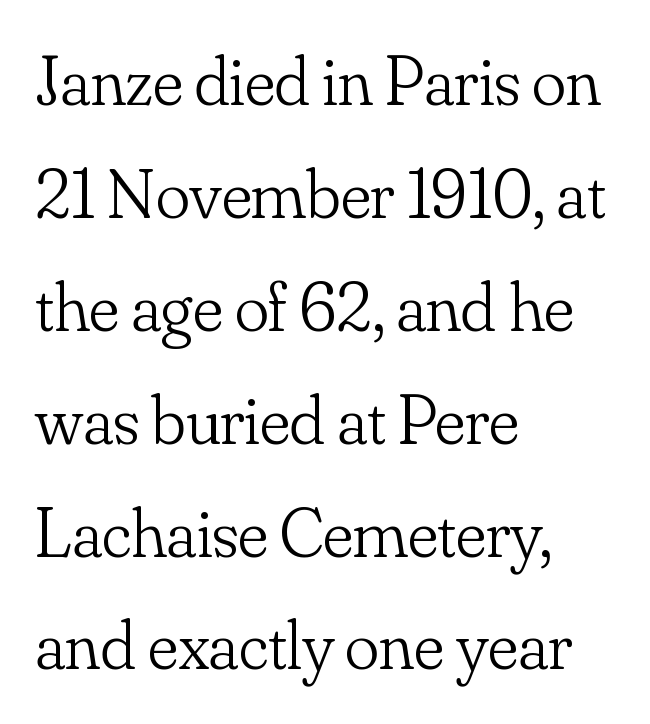
The image shows 71 px light serif type, upright; set left-aligned, normal line spacing (1.59x), normal letter spacing, not underlined; low stroke contrast and a small x-height.
